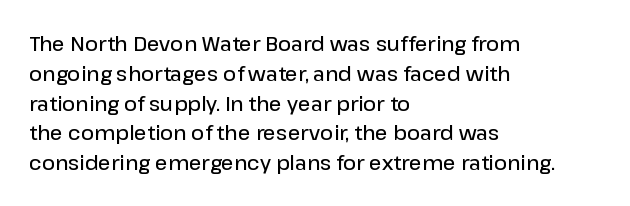
The image shows 20 px text type, upright; set left-aligned, normal line spacing (1.49x), normal letter spacing, not underlined.
